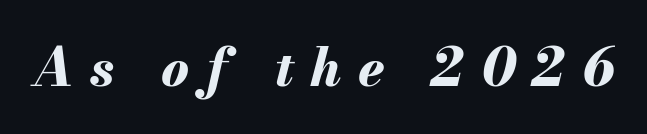
Q: Is the text bold? A: Yes.
Q: Is the text italic (slanted)? A: Yes, it leans right by about 13 degrees.
Q: Is the text underlined? A: No.
Q: Is the spacing between letters normal or unusually wide? A: Unusually wide.
Q: Width (condensed, normal, or wide)? A: Normal.
Q: Stroke contrast? A: Medium.
Q: x-height? A: Small.
Q: Monospaced? A: No.
